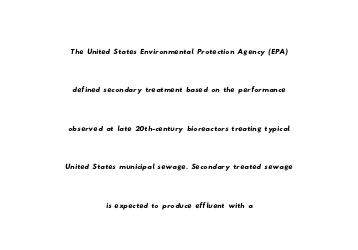
The paragraph shown floats in the horizontal middle. Characters follow at the spacing the type designer built in. Descenders hang freely into open space. Quick note: interline space is abundant.
